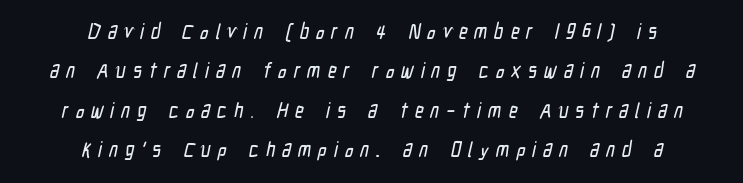
The image shows 21 px text type; set centered, line spacing 1.88x, unusually wide letter spacing (+0.33 em), not underlined.
